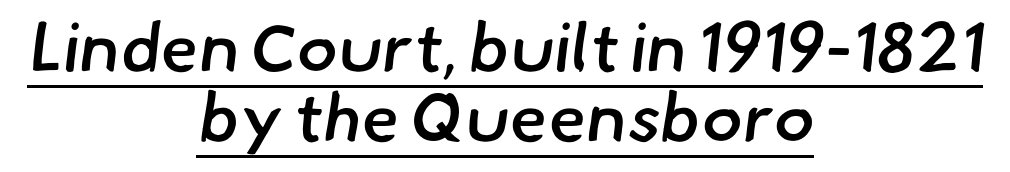
Reading down the block, each line starts at a different indent, mirrored at its end. On the weight axis this lands at semibold, roughly 600. Emphasis is given by a line drawn under the lettering. Classification — sans serif. Nobody touched the tracking dial on this one. The rendering uses a small line-height, squeezing the rows.
